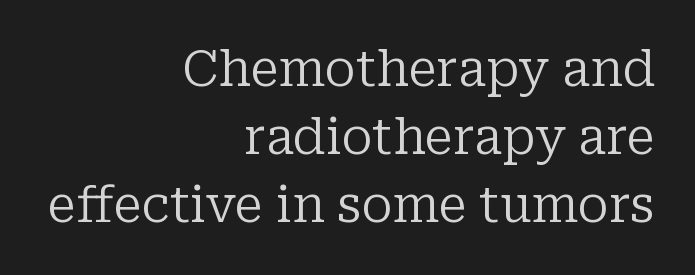
Underlining? Definitely not there. These lines sit exactly where default settings would place them. Notice how the stems are strictly vertical — no italics here. The cut favours lightness, reaching ordinary text weight at its darkest. Are there feet on the stems? There are — it's a serif. Is this a fixed-width face? No — the glyphs have proportional, varying widths.
